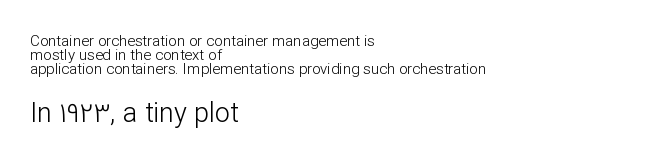
The image shows 27 px text type, upright; set left-aligned, tight line spacing (0.95x), normal letter spacing, not underlined; the second (bottom) block is 1.8x larger.
